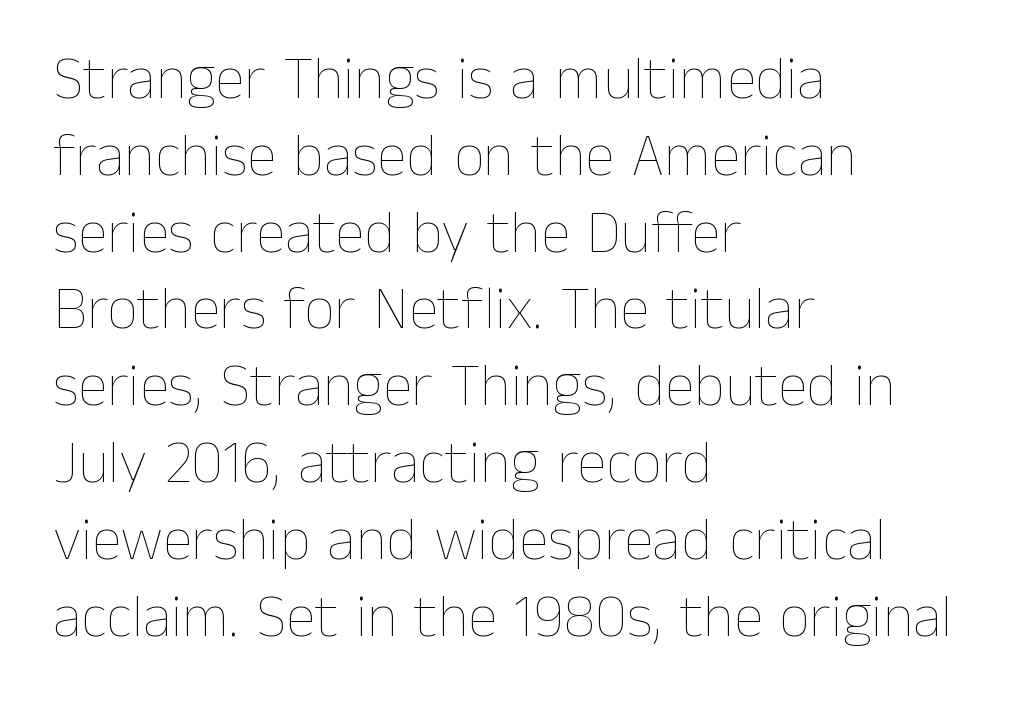
Summary of vertical rhythm: regular, with standard interline spacing. Stems here are at most as thick as an everyday book face. Is the block centered? No — it sits flush against the left margin. A typesetter would call this zero additional tracking.
